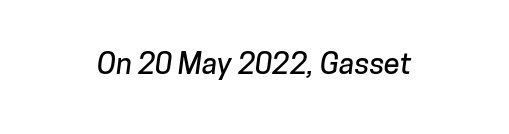
{"serif": "no", "width": "normal", "stroke_contrast": "low", "x_height": "medium", "monospaced": "no", "underline": "no", "letter_spacing": "normal", "letter_spacing_em": 0.0, "glyph_px": 29}
